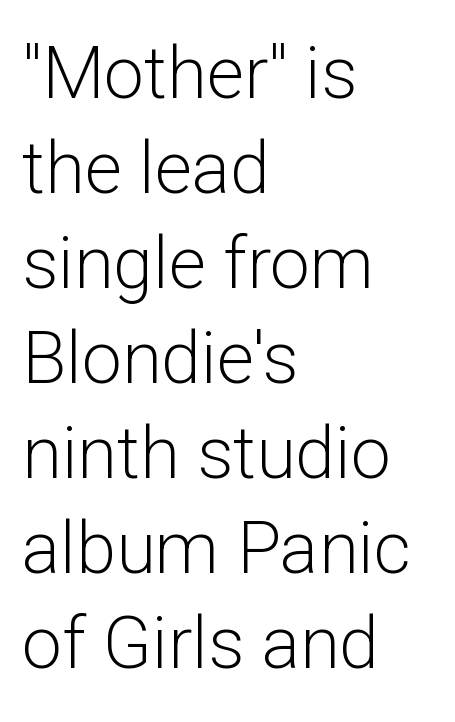
Q: Is the text bold? A: No.
Q: Is the text italic (slanted)? A: No, it is upright.
Q: Is the typeface a serif or a sans-serif typeface? A: Sans-serif.
Q: Is the text underlined? A: No.
Q: How is the paragraph aligned? A: Left-aligned.
Q: Is the spacing between letters normal or unusually wide? A: Normal.
Q: Is the spacing between lines tight, normal or loose? A: Normal.
Q: Width (condensed, normal, or wide)? A: Normal.
Q: Stroke contrast? A: Low.
Q: x-height? A: Medium.
Q: Monospaced? A: No.
